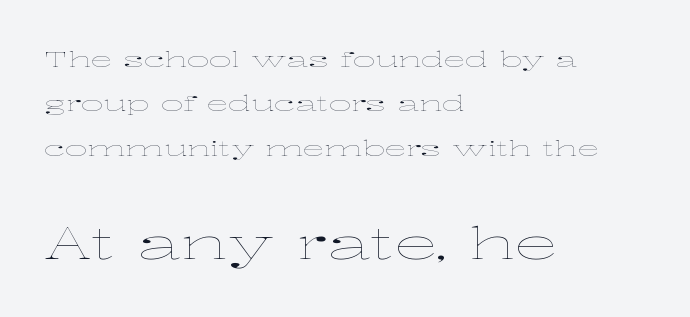
The image shows 44 px thin, wide type, upright; set left-aligned, loose line spacing (2.02x), normal letter spacing, not underlined; the second (bottom) block is 2.0x larger; low stroke contrast and a medium x-height.
